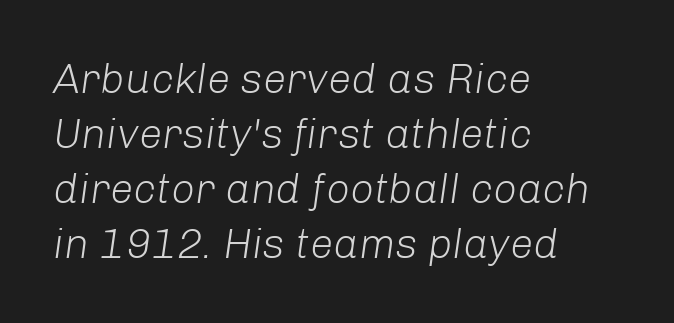
{"italic": "yes", "lean": "right", "slant_degrees": 8, "bold": "no", "weight": "light", "width": "normal", "stroke_contrast": "low", "x_height": "medium", "monospaced": "no", "underline": "no", "align": "left", "line_spacing": "normal", "line_spacing_ratio": 1.31, "letter_spacing": "normal", "letter_spacing_em": 0.0, "glyph_px": 42}
